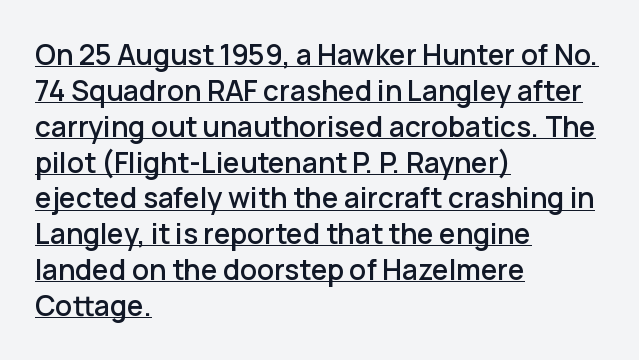
The type is set solid horizontally, with unmodified tracking. Looks like regular typesetting: each glyph gets only the width it needs. It's the straight-up-and-down kind of type. These characters rest on top of a visible drawn line.
